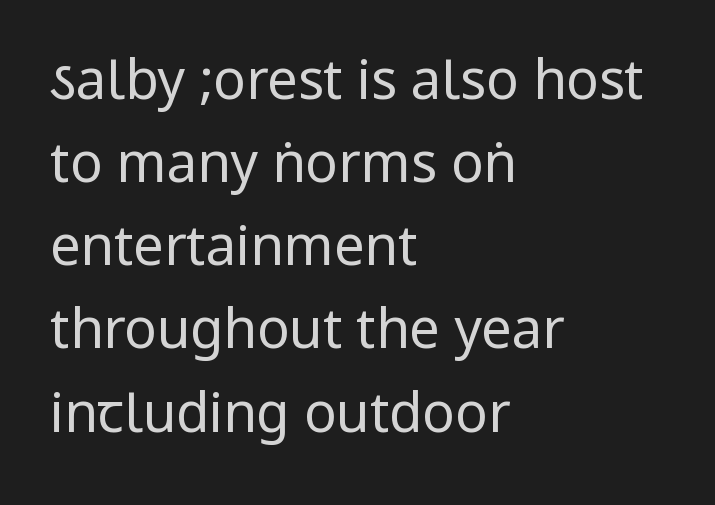
Whoever set this chose a conventional vertical rhythm. Nope, not italic — everything's standing straight. Nope, no serifs anywhere on these letters. The tracking reads as untouched default to a designer's eye. Ink coverage per letter is moderate at most. Check the space under the baseline: it is left empty.
